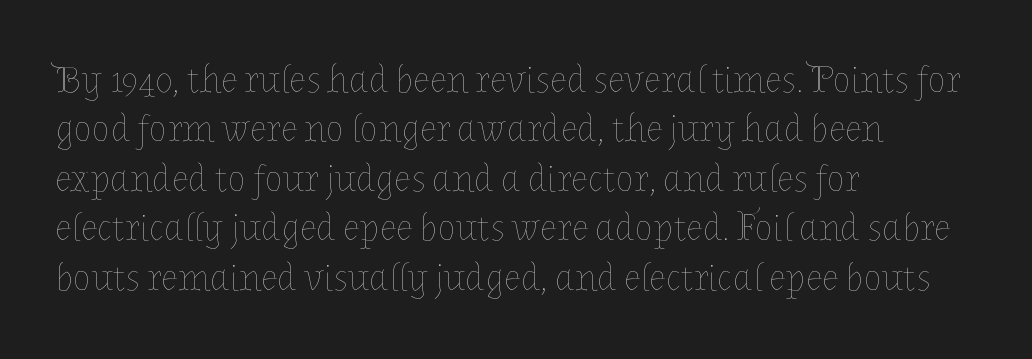
The image shows 38 px thin type, upright; set left-aligned, normal line spacing (1.3x), normal letter spacing, not underlined; low stroke contrast and a medium x-height.
